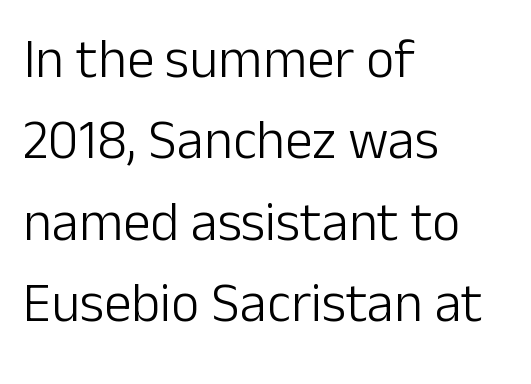
{"serif": "no", "italic": "no", "bold": "no", "weight": "light", "width": "normal", "stroke_contrast": "low", "x_height": "medium", "monospaced": "no", "underline": "no", "align": "left", "line_spacing": "normal", "line_spacing_ratio": 1.48, "letter_spacing": "normal", "letter_spacing_em": 0.0, "glyph_px": 55}
